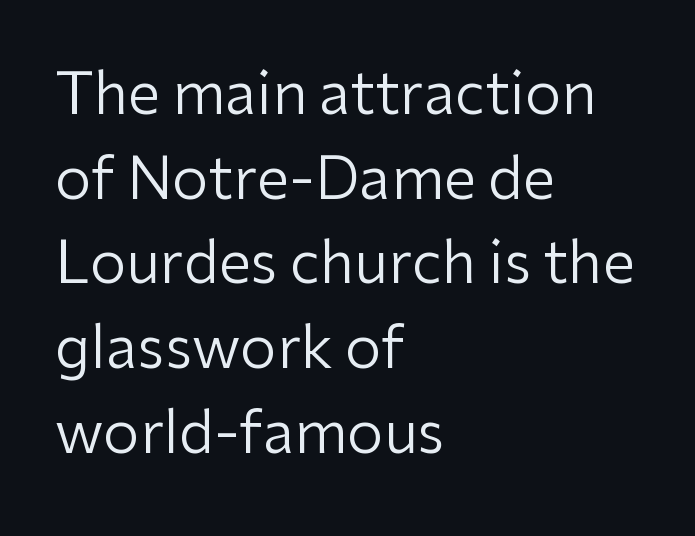
{"serif": "no", "italic": "no", "bold": "no", "weight": "regular", "width": "normal", "stroke_contrast": "low", "x_height": "medium", "monospaced": "no", "underline": "no", "align": "left", "line_spacing": "normal", "line_spacing_ratio": 1.46, "letter_spacing": "normal", "letter_spacing_em": 0.0, "glyph_px": 58}
